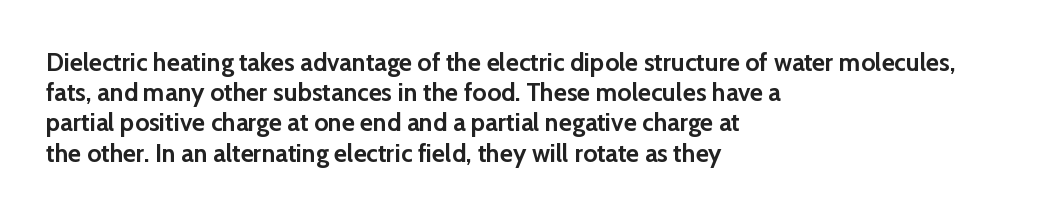
The image shows 25 px bold type, upright; set left-aligned, line spacing 1.21x, normal letter spacing, not underlined.
